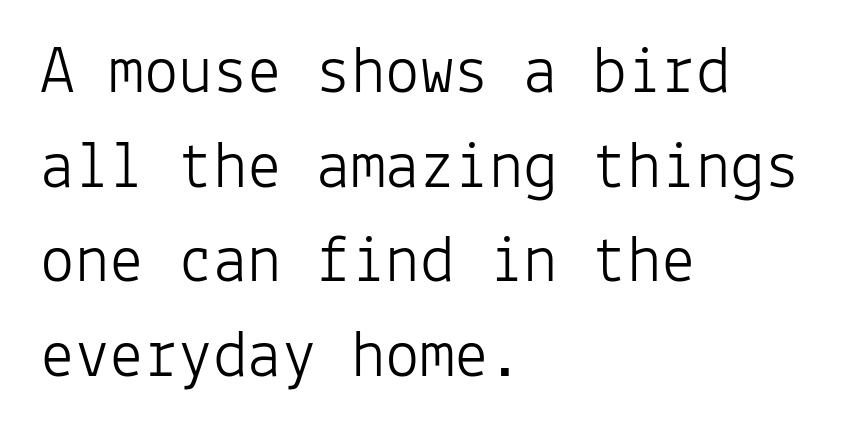
Stroke mass is kept to a normal reading level or below. Vertical strokes here are truly vertical. Honestly, the letter spacing is just normal — you wouldn't notice it. This sample has the even, mechanical cadence of fixed-width lettering.
